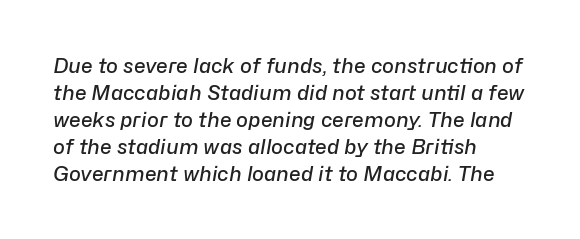
Q: Is the text bold? A: Semi-bold.
Q: Is the text italic (slanted)? A: Yes, it leans right by about 10 degrees.
Q: Is the text underlined? A: No.
Q: How is the paragraph aligned? A: Left-aligned.
Q: Is the spacing between letters normal or unusually wide? A: Normal.
Q: Is the spacing between lines tight, normal or loose? A: Normal.
